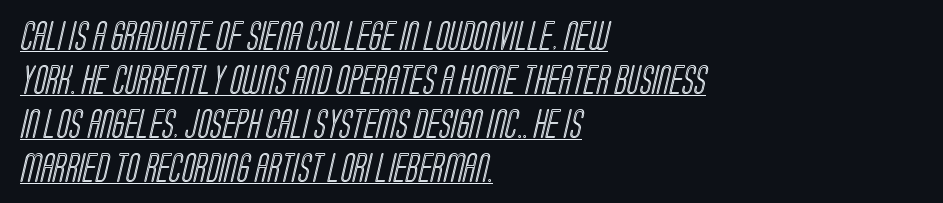
{"width": "condensed", "x_height": "large", "monospaced": "no", "underline": "yes", "align": "left", "line_spacing": "normal", "line_spacing_ratio": 1.52, "letter_spacing": "normal", "letter_spacing_em": 0.0, "glyph_px": 29}
